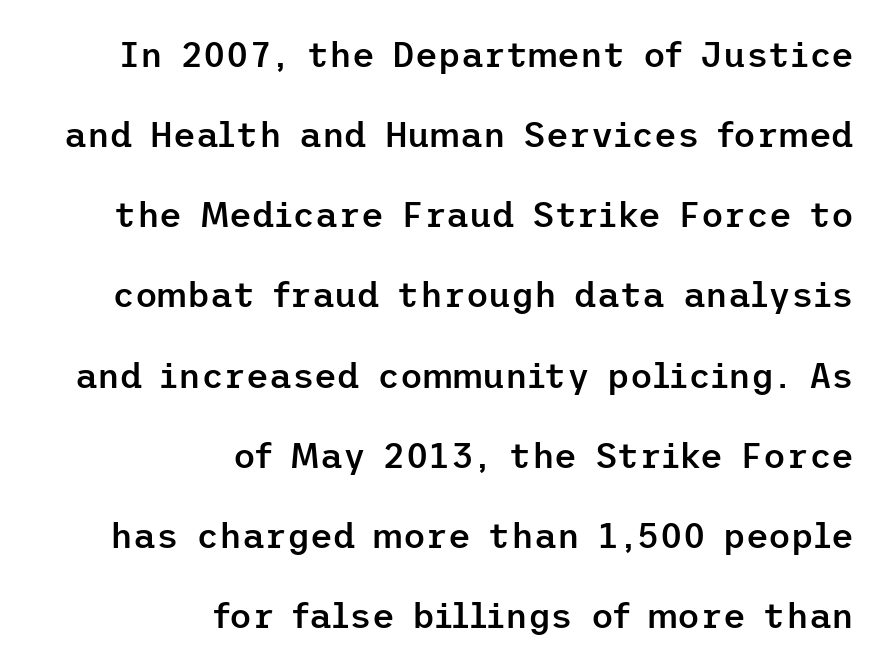
Typeset ragged left — the right edge is the straight one. The lettering holds an erect, upright posture throughout. Stems and bowls a touch heavier than normal — semibold. The type family on display is of the sans-serif kind. Glance below the letters and you will spot only blank space.
